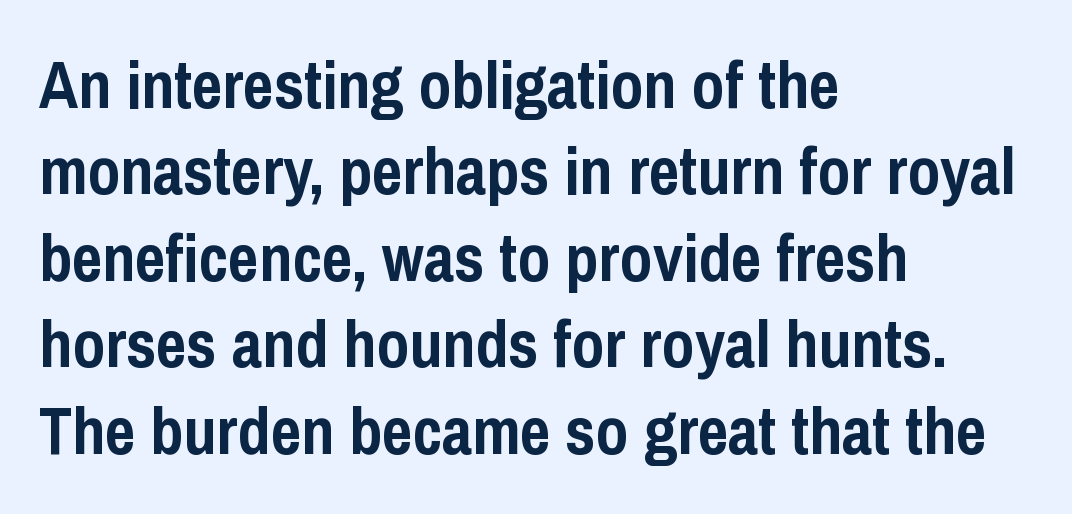
Underlining? Definitely not there. How heavy is the stroke? Heavy — this is a bold. The passage is arranged the way most books set body copy — flush left. These lines are rendered in a variable-pitch font. Baseline-to-baseline distance is the conventional proportion of letter height.
